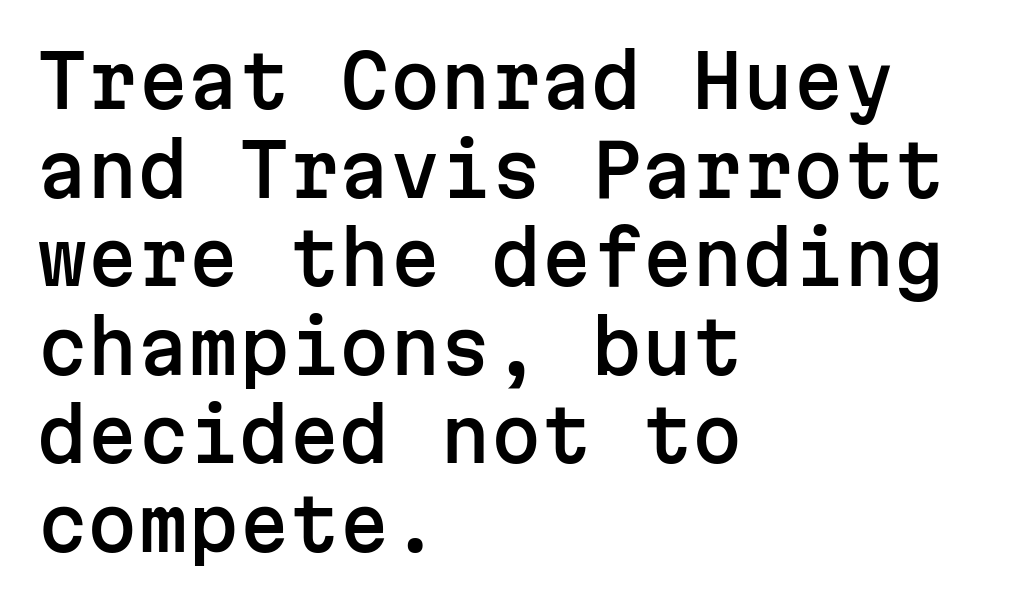
Note the uniform advance width — an 'i' takes as much space as an 'm'. Quick note: not italic, upright. This rendering leaves character spacing at its baseline value. Caption: multi-line text, flush left, ragged right. To sum up the face: it is a sans, with no serifs. Anything drawn beneath the words? Only blank space.
